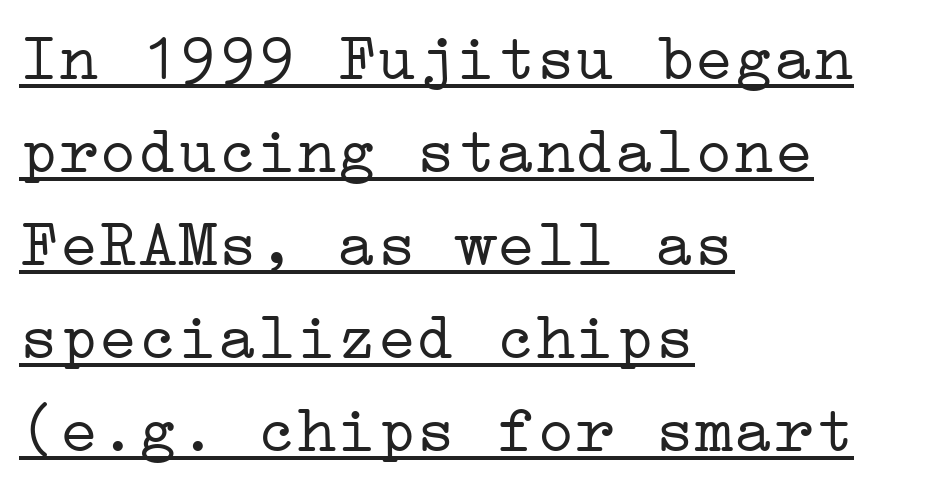
Every stem runs plumb, perpendicular to the baseline. These lines keep a tight, regular rhythm from letter to letter. Horizontal alignment here is leftward, the default for most running prose. This sample keeps an unexceptional amount of space between lines. This rendering features underlined lettering.
